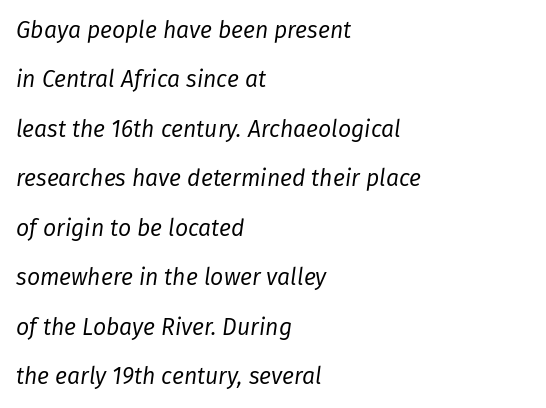
Stroke thickness stays within the range of a standard reading face or lighter. The rendering anchors every line to the left-hand side. Just letters on the line, the space beneath them empty. The line-height multiplier appears high, well above default. Does the lettering tilt? It does — this is italic.
